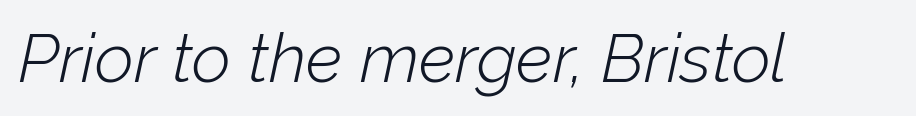
The image shows 68 px light type, italic (leaning right); set normal letter spacing, not underlined; low stroke contrast and a medium x-height.
